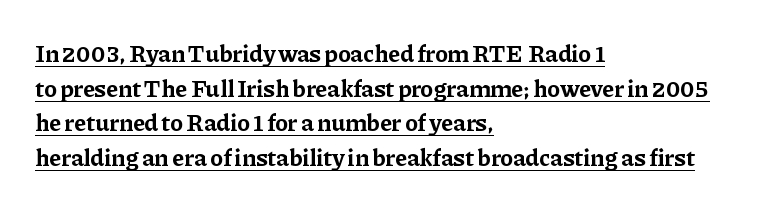
Q: Is the text bold? A: Yes.
Q: Is the text italic (slanted)? A: No, it is upright.
Q: Is the text underlined? A: Yes.
Q: How is the paragraph aligned? A: Left-aligned.
Q: Is the spacing between letters normal or unusually wide? A: Normal.
Q: Is the spacing between lines tight, normal or loose? A: Normal.
